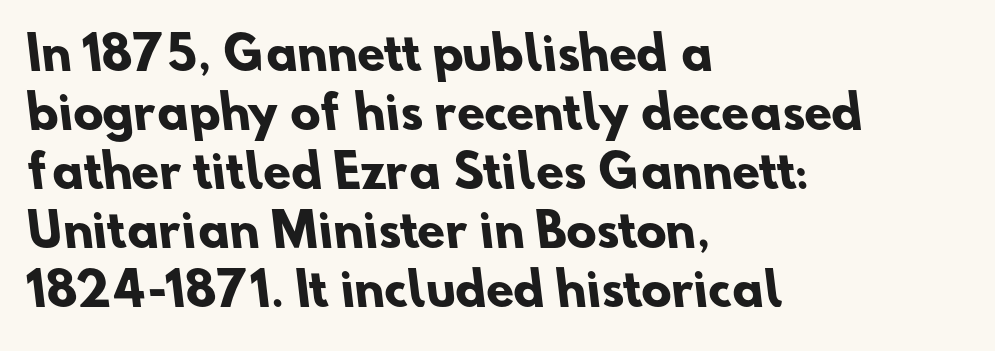
Heft: maximum for text — a bold. The letterforms sit shoulder to shoulder at normal distance. Look at the bottom of the vertical strokes: they stop flat, with no serifs. Which margin do the lines hug? The left one — the right edge is uneven. You could not count columns in this text — the font is proportionally spaced.
